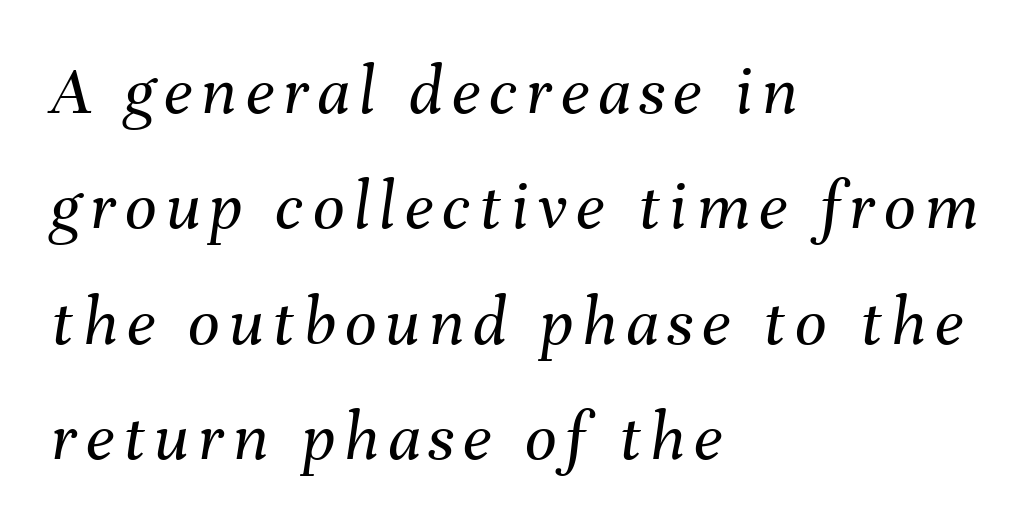
The image shows 70 px regular-weight type, italic (leaning right); set left-aligned, normal line spacing (1.65x), not underlined; medium stroke contrast and a medium x-height.
